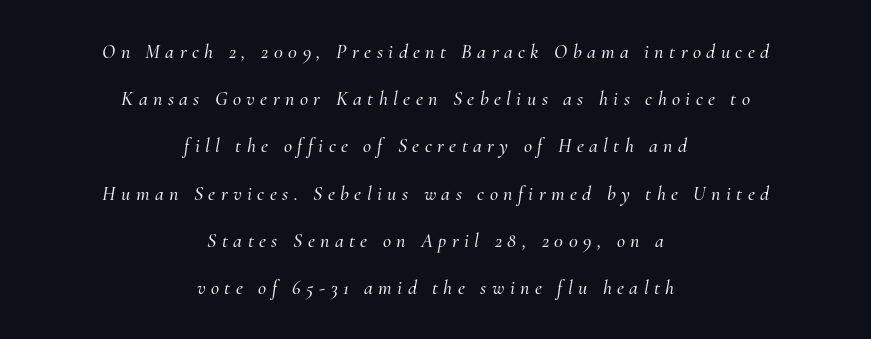
{"italic": "yes", "lean": "right", "slant_degrees": 10, "underline": "no", "align": "center", "line_spacing": "loose", "line_spacing_ratio": 2.36, "letter_spacing": "wide", "letter_spacing_em": 0.27, "glyph_px": 20}
